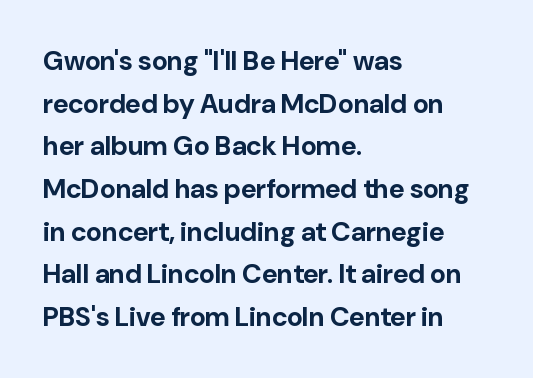
Typesetter's note: full bold, strokes at maximum text heaviness. Compared with typical paragraphs, the rows here are spaced about the same. Layout note: lines flush left. The passage shown is not underscored anywhere.
